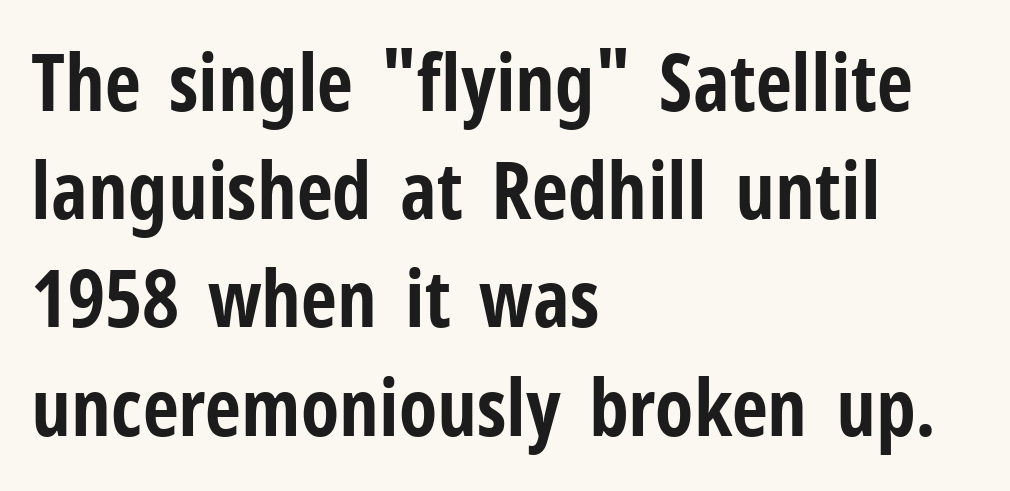
{"serif": "no", "italic": "no", "bold": "yes", "weight": "bold", "width": "condensed", "stroke_contrast": "low", "x_height": "medium", "monospaced": "no", "underline": "no", "align": "left", "line_spacing": "normal", "line_spacing_ratio": 1.37, "letter_spacing": "normal", "letter_spacing_em": 0.0, "glyph_px": 79}
